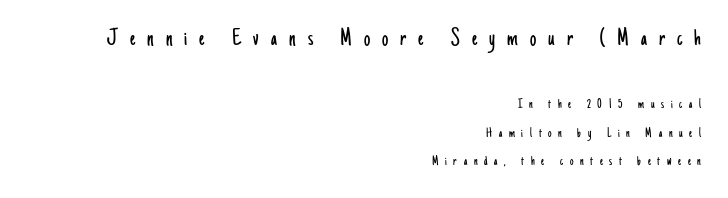
The image shows 25 px text type, upright; set right-aligned, loose line spacing (2.04x), unusually wide letter spacing (+0.48 em), not underlined; the first (top) block is 1.79x larger.
